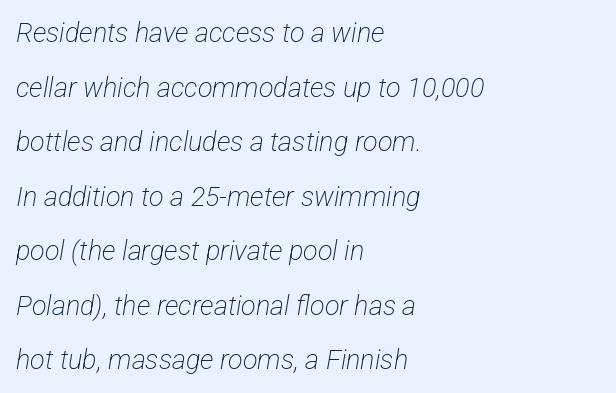
{"bold": "no", "underline": "no", "align": "left", "line_spacing": "loose", "line_spacing_ratio": 2.02, "letter_spacing": "normal", "letter_spacing_em": 0.0, "glyph_px": 27}
